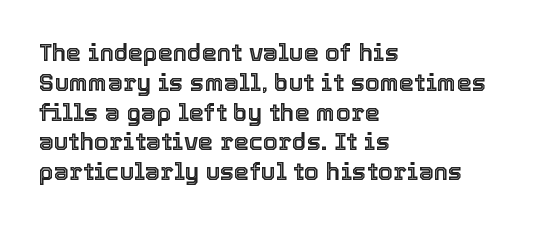
Q: Is the text italic (slanted)? A: No, it is upright.
Q: Is the text underlined? A: No.
Q: How is the paragraph aligned? A: Left-aligned.
Q: Is the spacing between letters normal or unusually wide? A: Normal.
